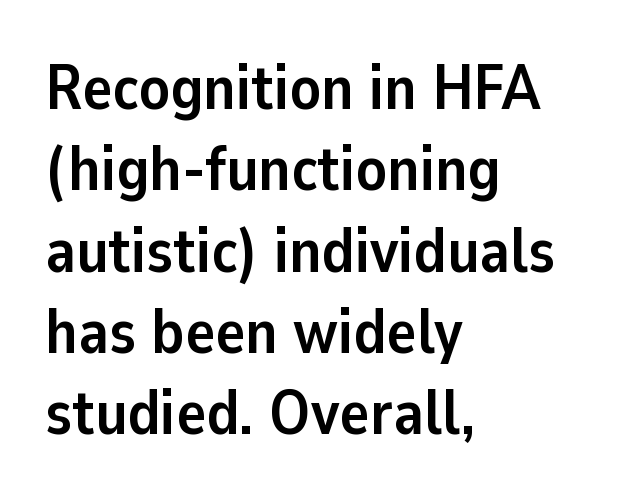
Q: Is the text bold? A: Yes.
Q: Is the text italic (slanted)? A: No, it is upright.
Q: Is the typeface a serif or a sans-serif typeface? A: Sans-serif.
Q: Is the text underlined? A: No.
Q: How is the paragraph aligned? A: Left-aligned.
Q: Is the spacing between letters normal or unusually wide? A: Normal.
Q: Is the spacing between lines tight, normal or loose? A: Normal.
Q: Width (condensed, normal, or wide)? A: Normal.
Q: Stroke contrast? A: Low.
Q: x-height? A: Medium.
Q: Monospaced? A: No.
